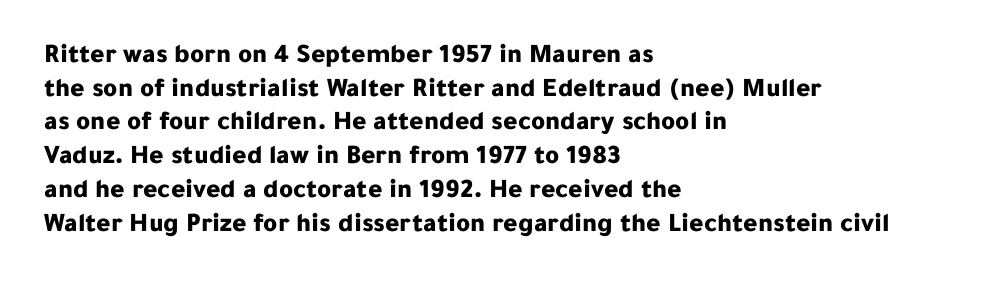
Its strokes are broad and dark, the hallmark of bold type. It's the straight-up-and-down kind of type. Regular leading. Caption: standard tracking, unaltered.
